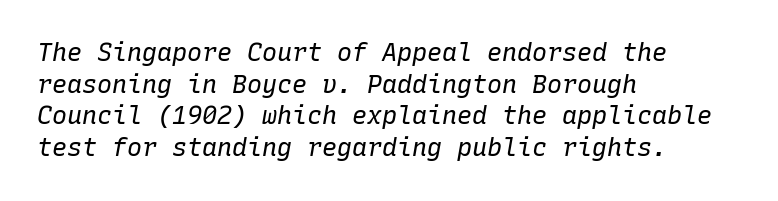
A typesetter would mark this as italic. Weight class: somewhere from thin through regular. Short and long lines alike share a common starting point at left. The line texture is even and compact thanks to regular tracking. A bare baseline throughout the passage. If you measured baseline to baseline, you'd find a middling distance.
